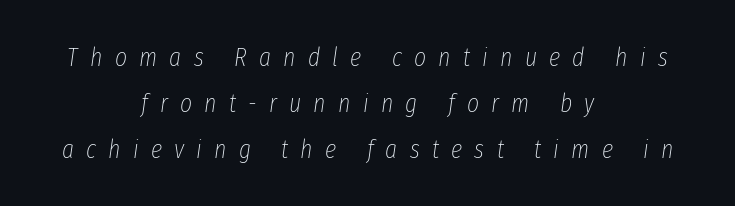
The space directly below the letters is spotless. Students, note that the glyphs here are deliberately spaced far apart. The whitespace from short lines is split evenly between both sides. Vertical stems look standard width or narrower in stroke. A typesetter would mark this as italic.
